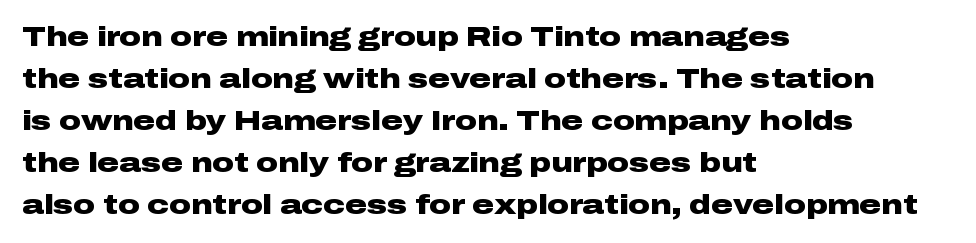
Nothing unusual about the tracking: characters are spaced as the font intends. Layout note: lines flush left. Does the lettering tilt? It doesn't — this is upright. The characters look thick and weighty, a clear bold. If you measured baseline to baseline, you'd find a middling distance. Underlining? Definitely not there.
